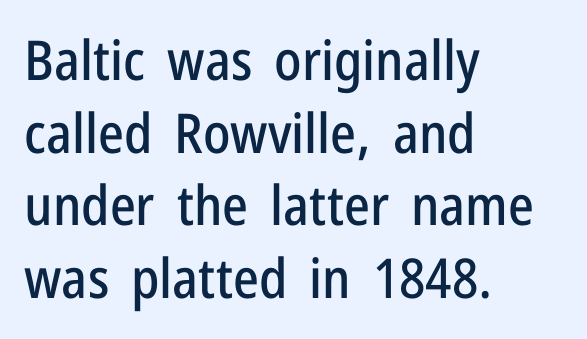
Q: Is the text italic (slanted)? A: No, it is upright.
Q: Is the typeface a serif or a sans-serif typeface? A: Sans-serif.
Q: Is the text underlined? A: No.
Q: How is the paragraph aligned? A: Left-aligned.
Q: Is the spacing between letters normal or unusually wide? A: Normal.
Q: Is the spacing between lines tight, normal or loose? A: Normal.
Q: Width (condensed, normal, or wide)? A: Condensed.
Q: Stroke contrast? A: Low.
Q: x-height? A: Medium.
Q: Monospaced? A: No.
